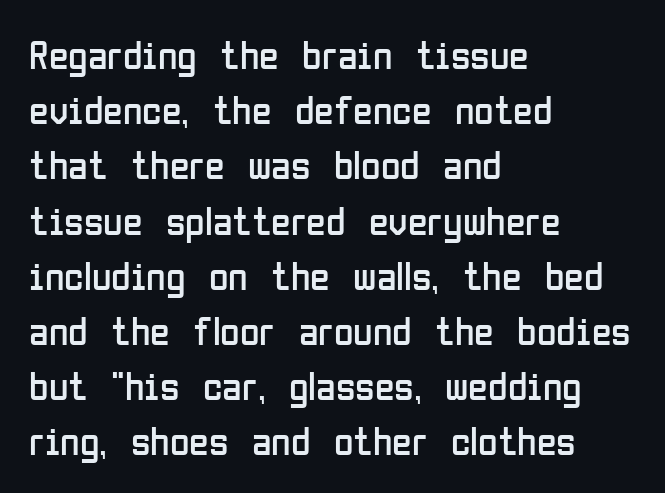
Q: Is the text bold? A: No.
Q: Is the text italic (slanted)? A: No, it is upright.
Q: Is the typeface a serif or a sans-serif typeface? A: Sans-serif.
Q: Is the text underlined? A: No.
Q: How is the paragraph aligned? A: Left-aligned.
Q: Is the spacing between letters normal or unusually wide? A: Normal.
Q: Is the spacing between lines tight, normal or loose? A: Normal.
Q: Width (condensed, normal, or wide)? A: Condensed.
Q: Stroke contrast? A: Low.
Q: x-height? A: Medium.
Q: Monospaced? A: No.
